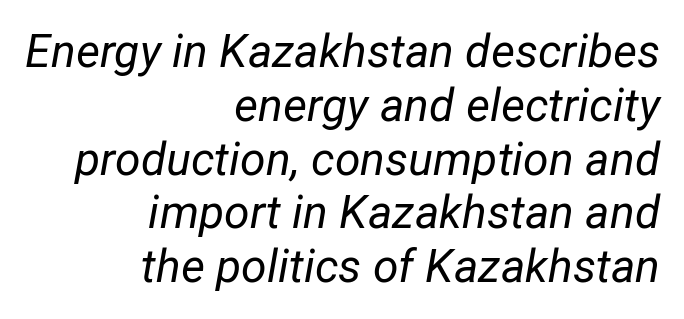
The image shows 46 px regular-weight type, italic (leaning right); set right-aligned, line spacing 1.17x, normal letter spacing, not underlined; low stroke contrast and a medium x-height.
